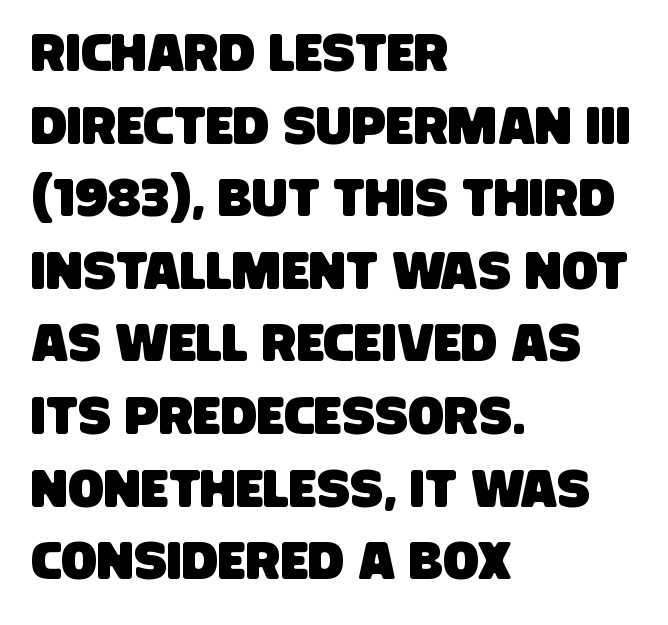
The image shows 53 px condensed sans-serif type; set left-aligned, normal line spacing (1.37x), normal letter spacing, not underlined; low stroke contrast and a large x-height.
